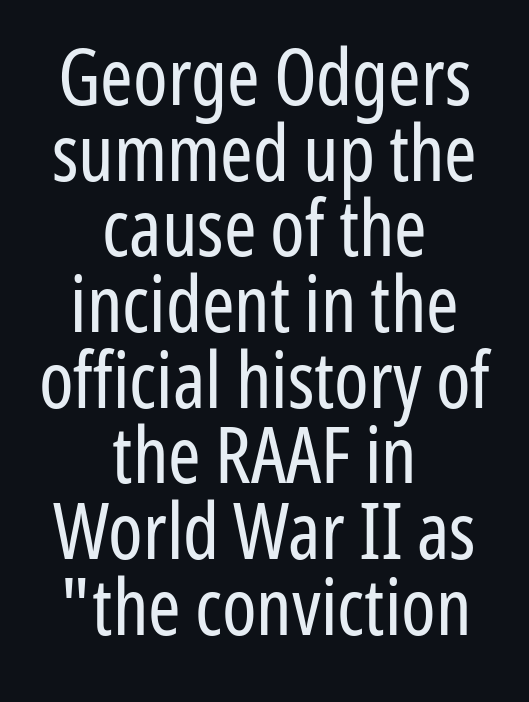
The image shows 78 px regular-weight, condensed sans-serif type, upright; set centered, tight line spacing (0.97x), normal letter spacing, not underlined; low stroke contrast and a medium x-height.
